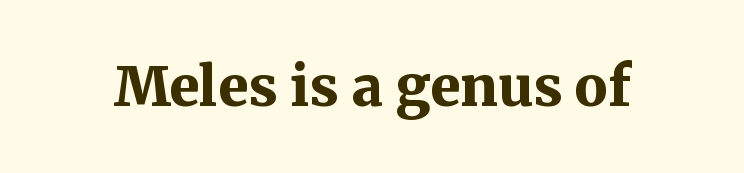
{"serif": "yes", "italic": "no", "bold": "yes", "weight": "bold", "width": "normal", "stroke_contrast": "medium", "x_height": "medium", "monospaced": "no", "underline": "no", "letter_spacing": "normal", "letter_spacing_em": 0.0, "glyph_px": 55}
